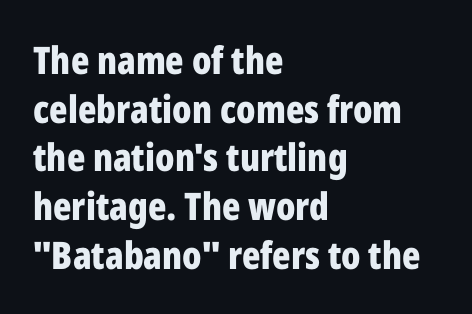
The gap between lines stays unmarked. Nothing sits at the stroke ends, so this counts as sans-serif. The lines sit at an ordinary, default distance from one another. Typeset ragged right — the left edge is the straight one. Tracking value appears to be zero — textbook default spacing. Quick note: not italic, upright.
